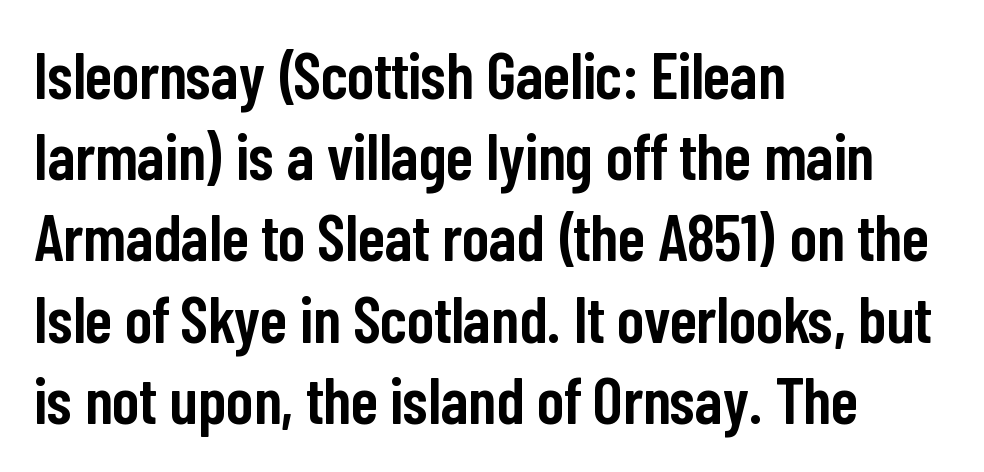
Q: Is the text bold? A: Semi-bold.
Q: Is the text italic (slanted)? A: No, it is upright.
Q: Is the typeface a serif or a sans-serif typeface? A: Sans-serif.
Q: Is the text underlined? A: No.
Q: How is the paragraph aligned? A: Left-aligned.
Q: Is the spacing between letters normal or unusually wide? A: Normal.
Q: Is the spacing between lines tight, normal or loose? A: Normal.
Q: Width (condensed, normal, or wide)? A: Condensed.
Q: Stroke contrast? A: Low.
Q: x-height? A: Medium.
Q: Monospaced? A: No.
